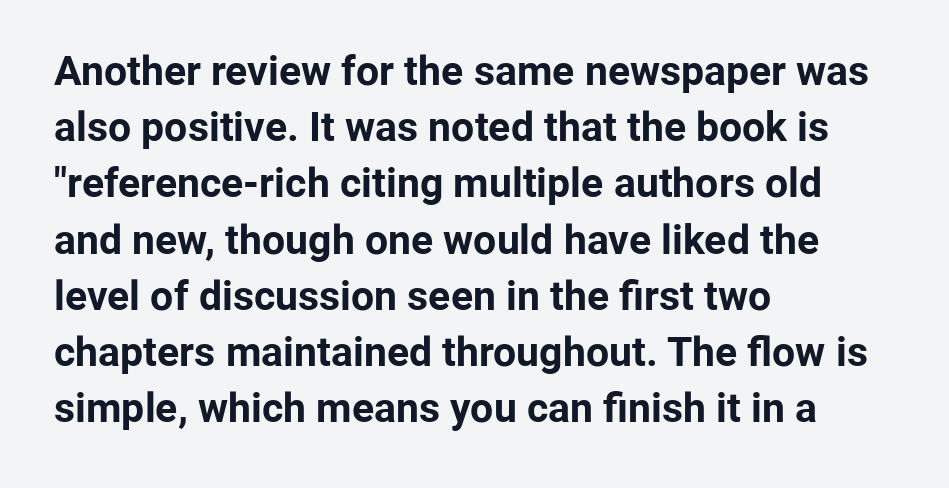
{"serif": "no", "italic": "no", "bold": "yes", "weight": "bold", "width": "normal", "stroke_contrast": "low", "x_height": "medium", "monospaced": "no", "underline": "no", "align": "left", "line_spacing": "normal", "line_spacing_ratio": 1.37, "letter_spacing": "normal", "letter_spacing_em": 0.0, "glyph_px": 41}
